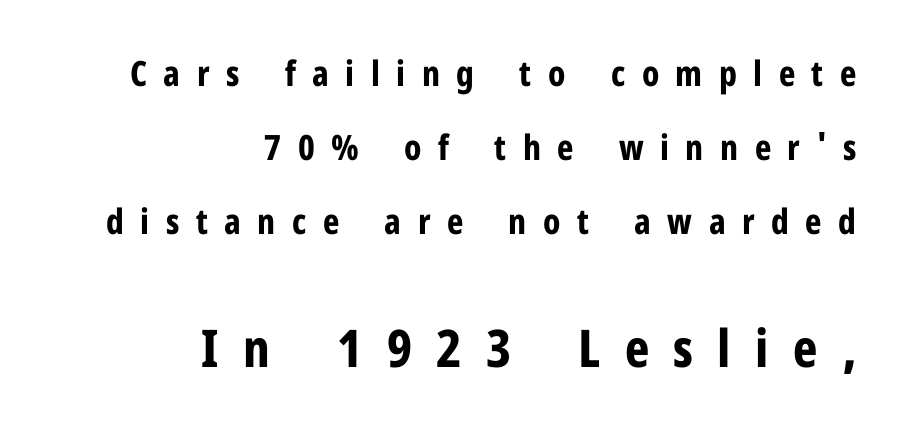
Varying glyph widths throughout — classic text-font behaviour. A bare baseline throughout the passage. Does the type have serifs? No, each stem ends abruptly. Is the block centered? No — it sits flush against the right margin.
